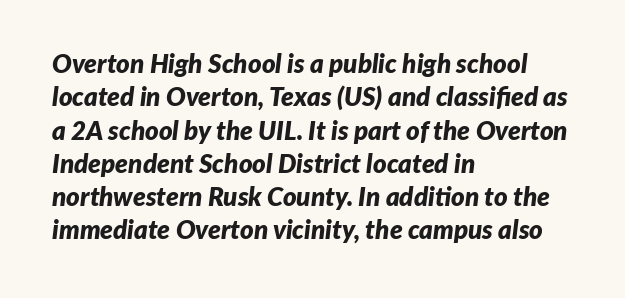
Q: Is the text bold? A: Yes.
Q: Is the text italic (slanted)? A: Yes, it leans right by about 7 degrees.
Q: Is the text underlined? A: No.
Q: How is the paragraph aligned? A: Left-aligned.
Q: Is the spacing between letters normal or unusually wide? A: Normal.
Q: Is the spacing between lines tight, normal or loose? A: Normal.
